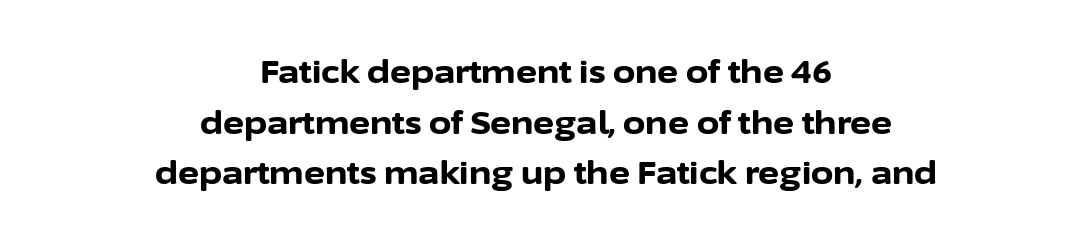
The image shows 32 px bold sans-serif type, upright; set centered, normal line spacing (1.58x), normal letter spacing, not underlined; low stroke contrast and a medium x-height.
